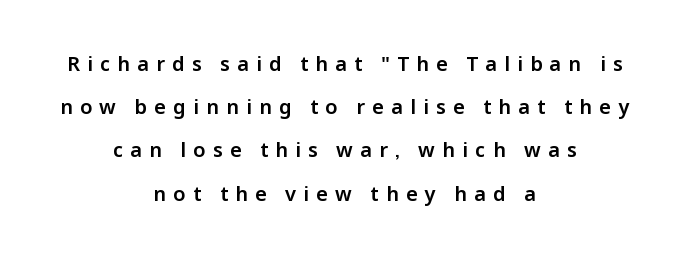
The passage shown stacks its lines with a broad gap. Italic? Not at all — the glyphs are vertical. Both edges are ragged and mirror each other, which tells us the setting is centered. Just letters on the line, the space beneath them empty. You could only call the tracking loose — the letters float apart.
